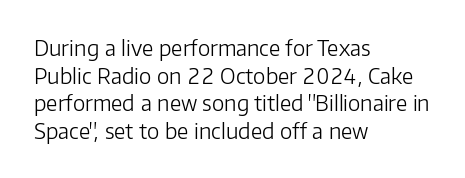
Q: Is the text bold? A: No.
Q: Is the text italic (slanted)? A: No, it is upright.
Q: Is the text underlined? A: No.
Q: How is the paragraph aligned? A: Left-aligned.
Q: Is the spacing between letters normal or unusually wide? A: Normal.
Q: Is the spacing between lines tight, normal or loose? A: Normal.
